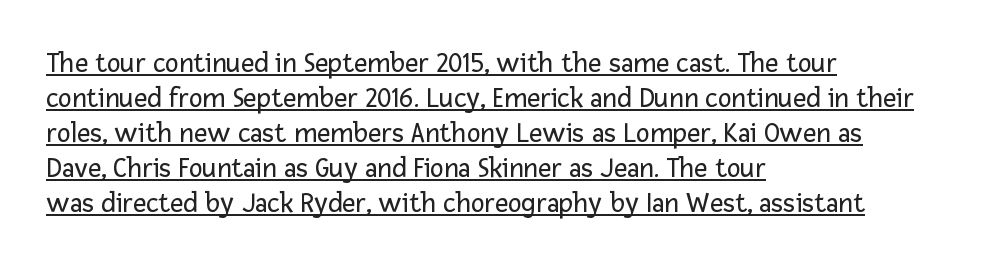
Compared with a typical body face, this is equally light or lighter still. Looks like regular typesetting: each glyph gets only the width it needs. In terms of letterform style, serifs are entirely absent. Honestly, the letter spacing is just normal — you wouldn't notice it. A student would call this left alignment; a typographer would say flush left, rag right.
